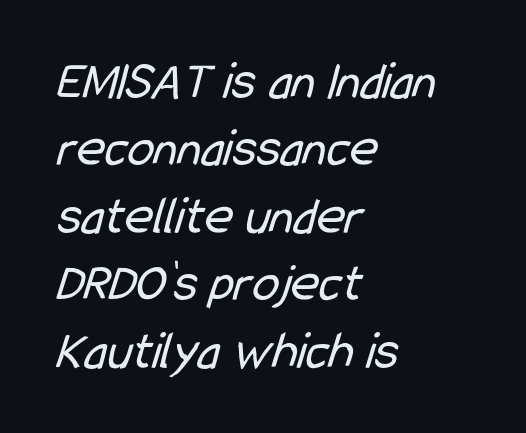
{"serif": "no", "bold": "no", "weight": "regular", "width": "condensed", "stroke_contrast": "low", "x_height": "medium", "monospaced": "no", "underline": "no", "align": "left", "line_spacing": "normal", "line_spacing_ratio": 1.25, "letter_spacing": "normal", "letter_spacing_em": 0.0, "glyph_px": 54}
